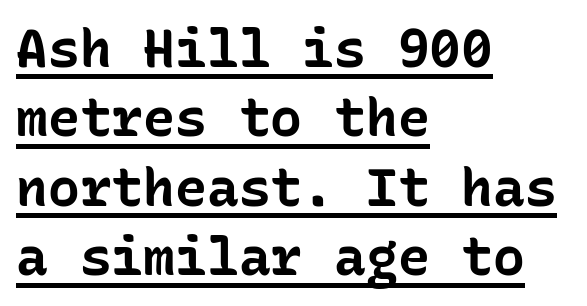
{"serif": "no", "italic": "no", "bold": "yes", "weight": "bold", "width": "normal", "stroke_contrast": "low", "x_height": "medium", "monospaced": "yes", "underline": "yes", "align": "left", "line_spacing": "normal", "line_spacing_ratio": 1.31, "letter_spacing": "normal", "letter_spacing_em": 0.0, "glyph_px": 53}
